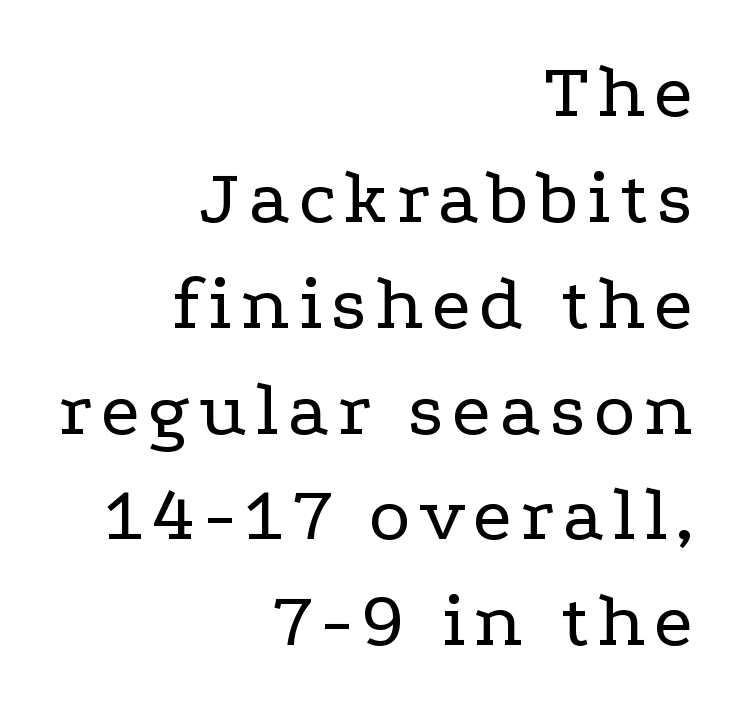
The image shows 79 px regular-weight, wide serif type, upright; set right-aligned, normal line spacing (1.34x), not underlined; low stroke contrast and a medium x-height.
